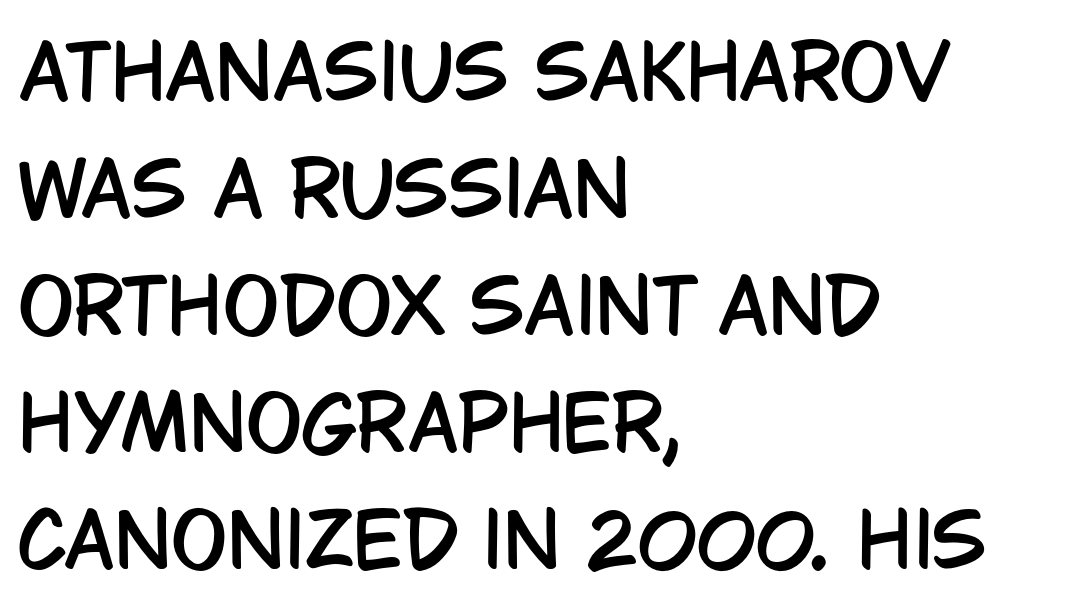
The text was rendered using a sans face with plain stroke endings. Whoever set this chose a conventional vertical rhythm. Every row of glyphs begins at an identical x-position on the left. Is there any slant? The stems are plumb. Plain, unruled lines of type.
